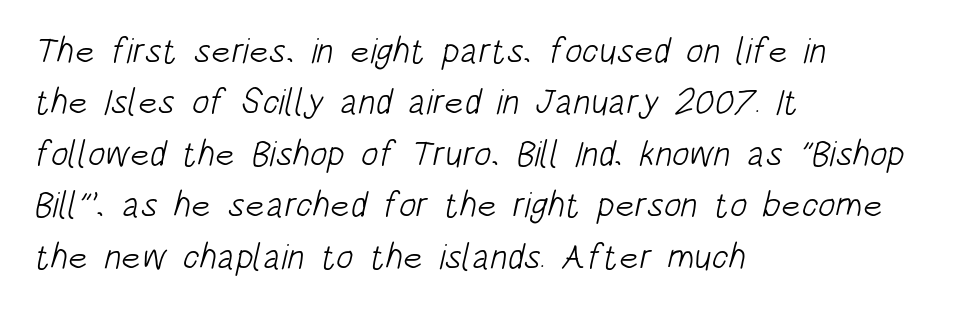
The image shows 36 px light, condensed sans-serif type; set left-aligned, normal line spacing (1.43x), normal letter spacing, not underlined; low stroke contrast and a large x-height.
